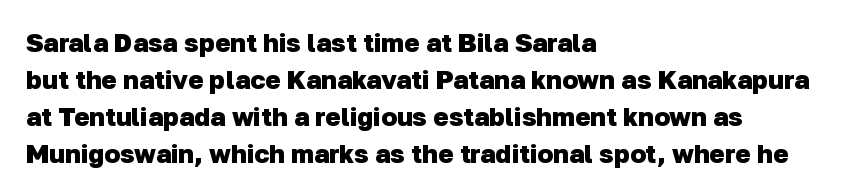
The image shows 26 px bold type; set left-aligned, normal line spacing (1.42x), normal letter spacing, not underlined.
